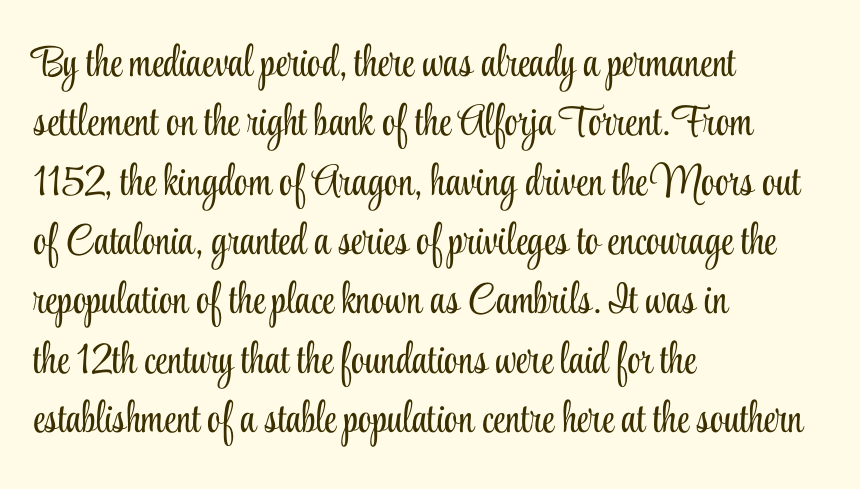
{"serif": "yes", "bold": "no", "weight": "light", "width": "condensed", "stroke_contrast": "low", "x_height": "small", "monospaced": "no", "underline": "no", "align": "left", "line_spacing": "normal", "line_spacing_ratio": 1.38, "letter_spacing": "normal", "letter_spacing_em": 0.0, "glyph_px": 43}
